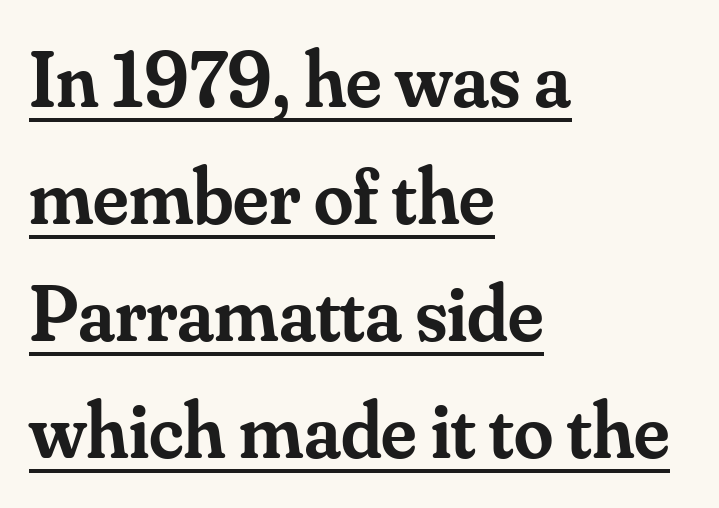
Leading matches the norm, producing a regular column. Honestly, the underline is the first thing you notice here. The compositor pushed each line to the left boundary. Check where the strokes stop: tiny serifs finish them off. A typesetter would mark this as roman, not italic. Varying glyph widths throughout — classic text-font behaviour.
